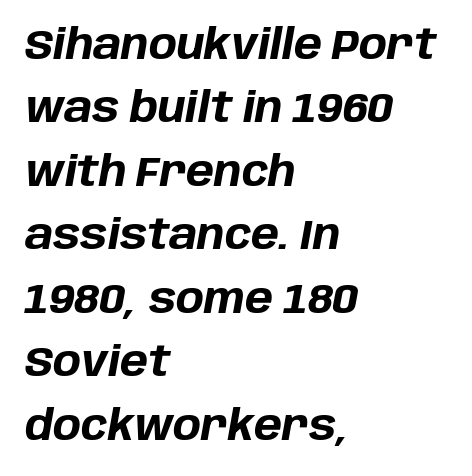
{"italic": "yes", "lean": "right", "slant_degrees": 10, "bold": "yes", "weight": "bold", "width": "normal", "stroke_contrast": "low", "x_height": "large", "monospaced": "no", "underline": "no", "align": "left", "line_spacing": "normal", "line_spacing_ratio": 1.51, "letter_spacing": "normal", "letter_spacing_em": 0.0, "glyph_px": 42}
